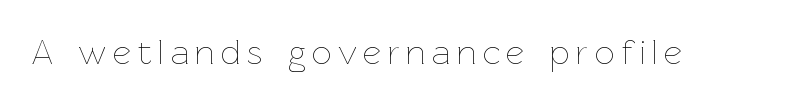
Q: Is the text bold? A: No.
Q: Is the text italic (slanted)? A: No, it is upright.
Q: Is the text underlined? A: No.
Q: Width (condensed, normal, or wide)? A: Normal.
Q: Stroke contrast? A: Low.
Q: x-height? A: Medium.
Q: Monospaced? A: No.
